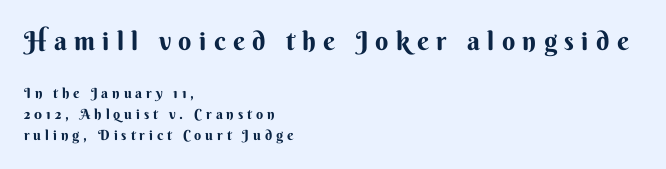
Q: Is the text bold? A: Yes.
Q: Is the text italic (slanted)? A: No, it is upright.
Q: Is the text underlined? A: No.
Q: How is the paragraph aligned? A: Left-aligned.
Q: Is the spacing between letters normal or unusually wide? A: Unusually wide.
Q: Is the spacing between lines tight, normal or loose? A: Normal.
Q: Which block of text is set in a larger size, the first (top) or the second (bottom)? A: The first (top) one.
